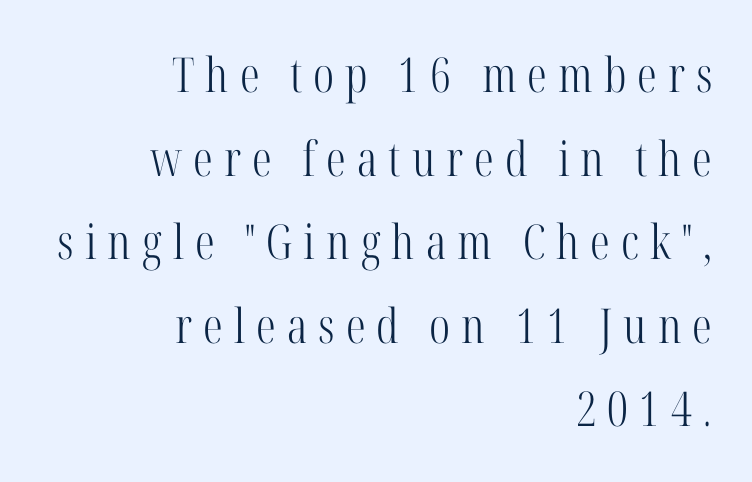
Q: Is the text bold? A: No.
Q: Is the text italic (slanted)? A: No, it is upright.
Q: Is the typeface a serif or a sans-serif typeface? A: Serif.
Q: Is the text underlined? A: No.
Q: How is the paragraph aligned? A: Right-aligned.
Q: Is the spacing between letters normal or unusually wide? A: Unusually wide.
Q: Width (condensed, normal, or wide)? A: Condensed.
Q: Stroke contrast? A: High.
Q: x-height? A: Medium.
Q: Monospaced? A: No.
